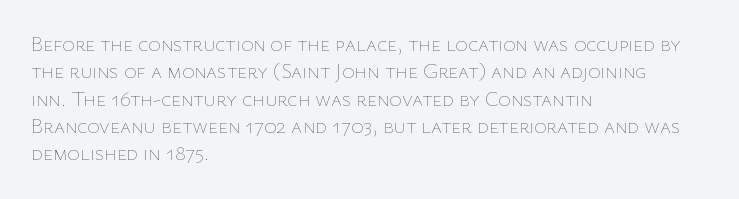
Reading down the block, your eye returns to a fixed left position each line. The weight tops out at a normal text grade. Interline gaps are of average width in this sample. The letters sit at their default tracking, neither squeezed nor spread.
